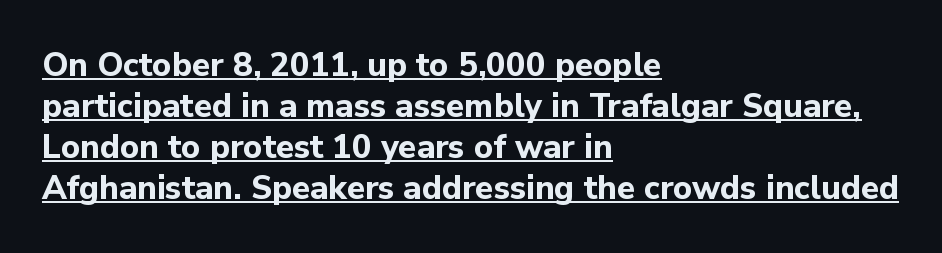
The image shows 33 px bold sans-serif type, upright; set left-aligned, line spacing 1.24x, normal letter spacing, underlined; low stroke contrast and a medium x-height.
